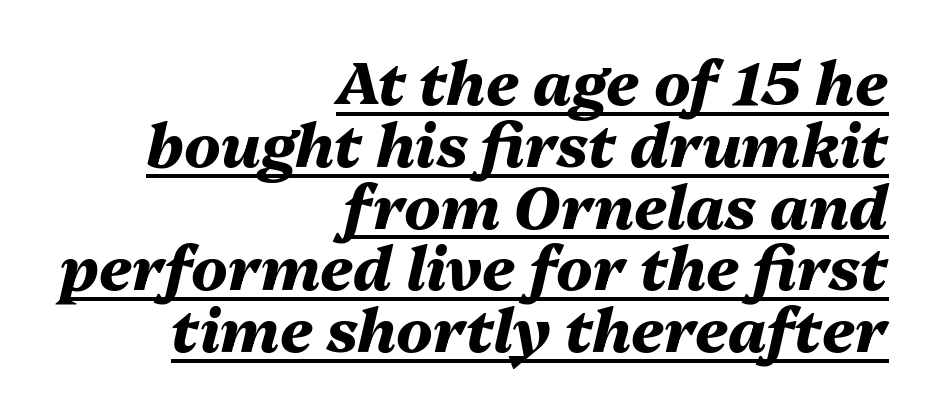
Q: Is the text bold? A: Yes.
Q: Is the text italic (slanted)? A: Yes, it leans right by about 13 degrees.
Q: Is the text underlined? A: Yes.
Q: How is the paragraph aligned? A: Right-aligned.
Q: Is the spacing between letters normal or unusually wide? A: Normal.
Q: Is the spacing between lines tight, normal or loose? A: Tight.
Q: Width (condensed, normal, or wide)? A: Normal.
Q: Stroke contrast? A: Medium.
Q: x-height? A: Medium.
Q: Monospaced? A: No.
